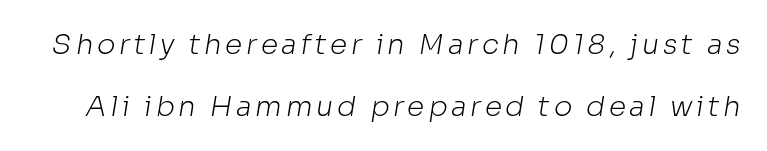
Q: Is the text bold? A: No.
Q: Is the typeface a serif or a sans-serif typeface? A: Sans-serif.
Q: Is the text underlined? A: No.
Q: Is the spacing between lines tight, normal or loose? A: Loose.
Q: Width (condensed, normal, or wide)? A: Normal.
Q: Stroke contrast? A: Low.
Q: x-height? A: Medium.
Q: Monospaced? A: No.
